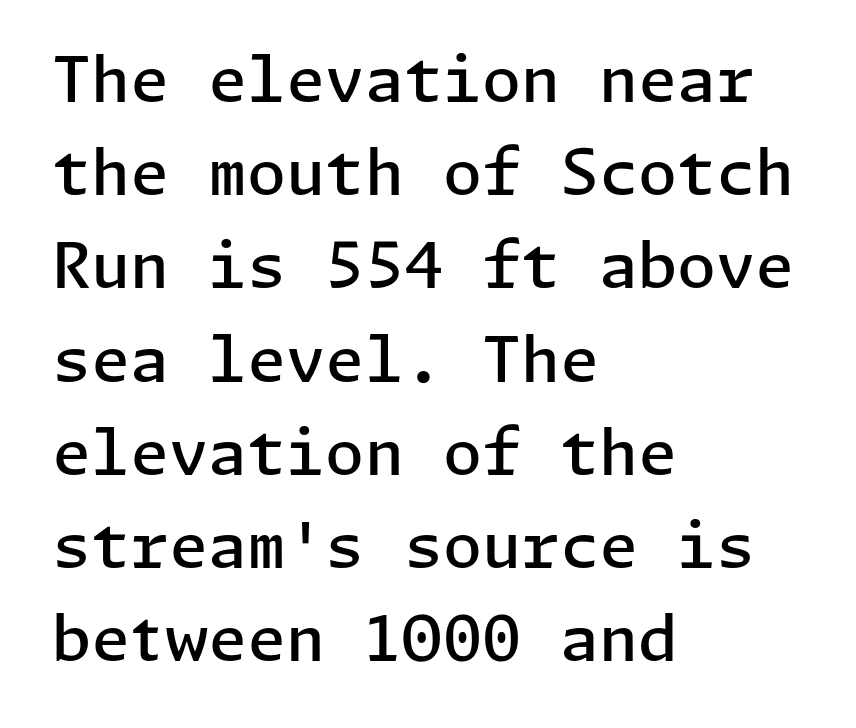
The image shows 63 px semibold sans-serif type, upright; set left-aligned, normal line spacing (1.48x), normal letter spacing, not underlined; low stroke contrast and a medium x-height.
